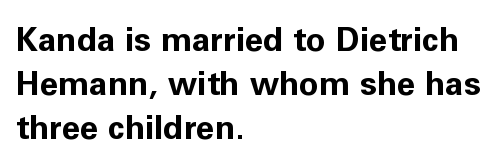
A dark, heavy texture on the line: the type is bold. Do the characters align in a grid? No, the font is proportional. Characters follow at the spacing the type designer built in. The type sits square on the baseline with zero lean. Clear beneath every line of the passage. The rendering anchors every line to the left-hand side.
